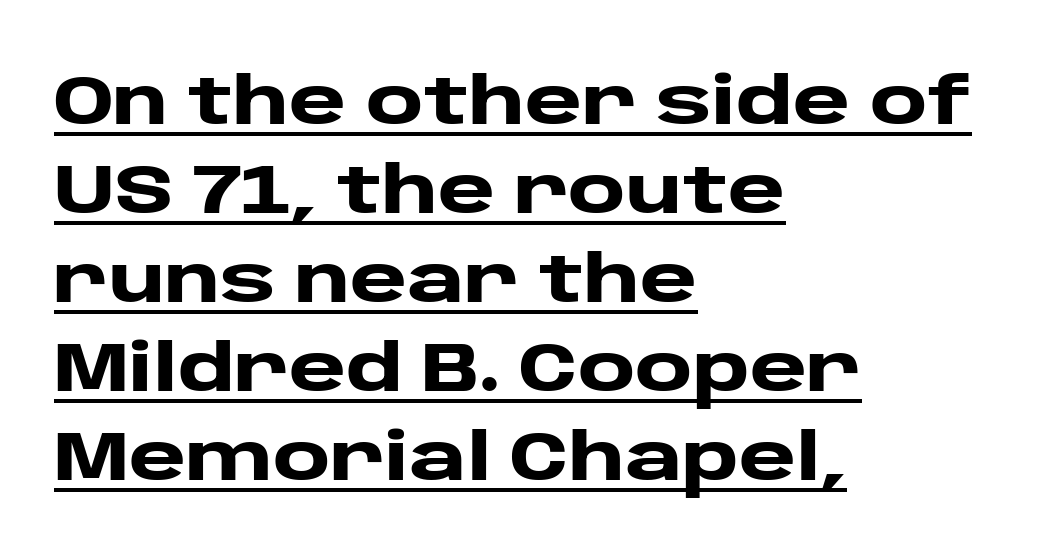
Caption: lettering with a line underneath. The passage shown is emphatically bold. Unlike a traditional serif, this face leaves its strokes unadorned. These lines are set flush left with a ragged right edge.
